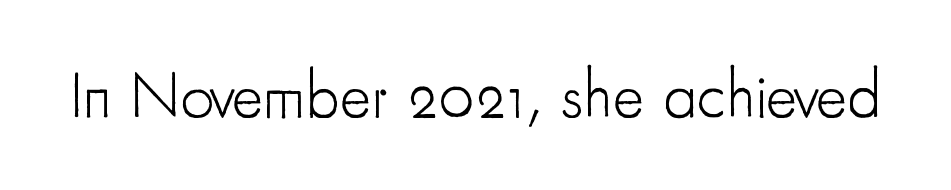
The image shows 66 px light, condensed sans-serif type, upright; set normal letter spacing, not underlined; low stroke contrast and a small x-height.
